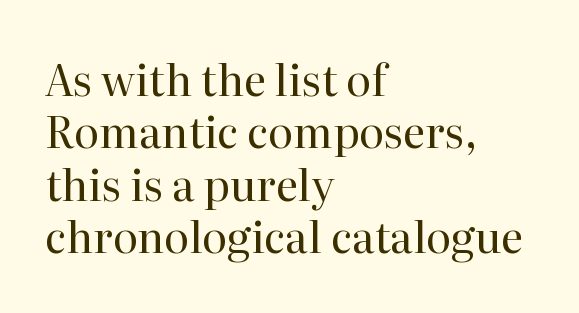
Q: Is the text bold? A: No.
Q: Is the text italic (slanted)? A: No, it is upright.
Q: Is the typeface a serif or a sans-serif typeface? A: Serif.
Q: Is the text underlined? A: No.
Q: How is the paragraph aligned? A: Left-aligned.
Q: Is the spacing between letters normal or unusually wide? A: Normal.
Q: Width (condensed, normal, or wide)? A: Normal.
Q: Stroke contrast? A: High.
Q: x-height? A: Medium.
Q: Monospaced? A: No.
